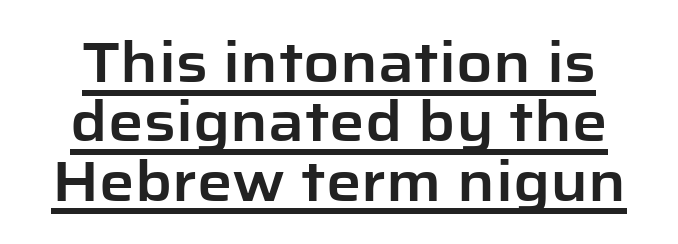
The image shows 56 px sans-serif type, upright; set centered, tight line spacing (1.06x), normal letter spacing, underlined; low stroke contrast and a medium x-height.
